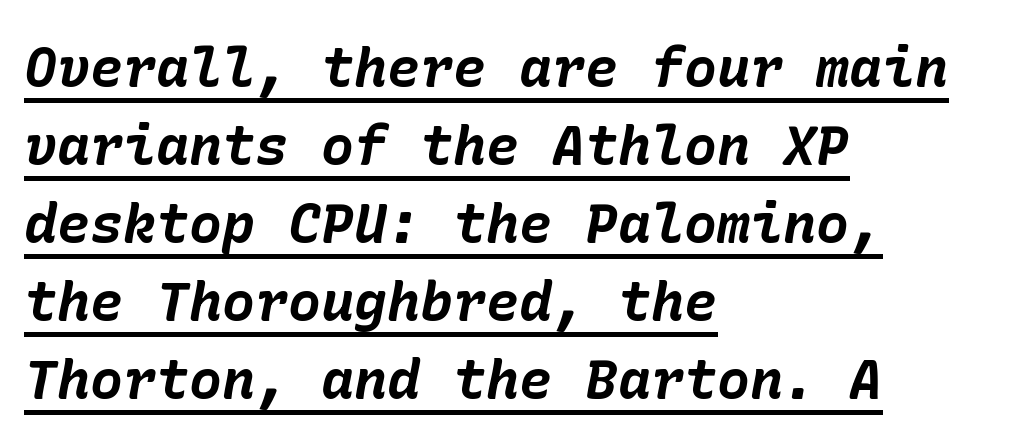
Honestly, the underline is the first thing you notice here. A dark, heavy texture on the line: the type is bold. These lines are set flush left with a ragged right edge. Glyph-to-glyph distance matches everyday printed text. The axis of the letterforms is tilted away from vertical.
